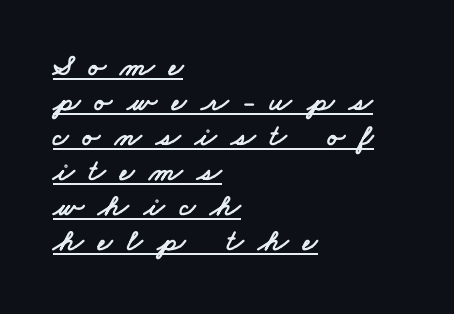
The type is letterspaced generously, with wide tracking. Each letter keeps its own natural width here, so spacing adapts to shape. Has an underline been added? It has. How would I describe the line gaps? Narrow and economical. Font category for this specimen: sans-serif.
